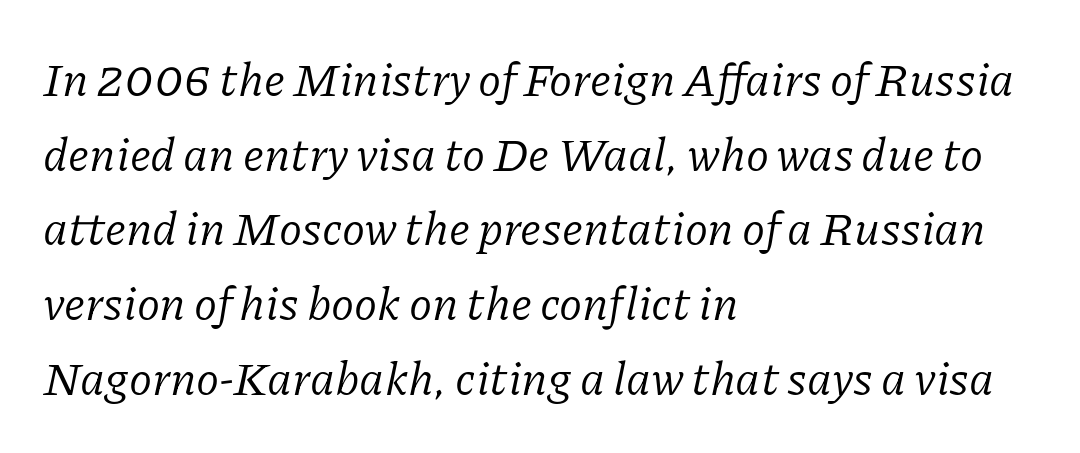
The image shows 47 px regular-weight serif type, italic (leaning right); set left-aligned, normal line spacing (1.59x), normal letter spacing, not underlined; low stroke contrast and a medium x-height.
